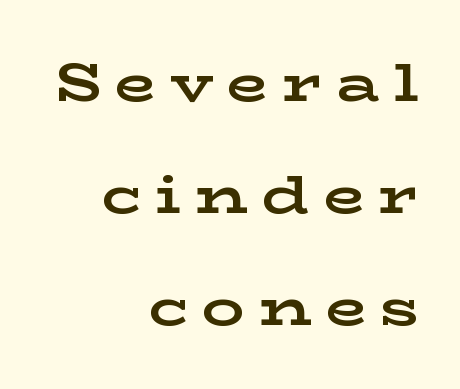
{"serif": "yes", "italic": "no", "bold": "yes", "weight": "bold", "width": "wide", "stroke_contrast": "low", "x_height": "medium", "monospaced": "no", "underline": "no", "align": "right", "line_spacing": "loose", "line_spacing_ratio": 2.11, "letter_spacing": "wide", "letter_spacing_em": 0.26, "glyph_px": 53}
